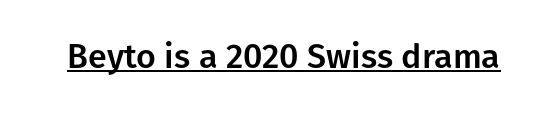
{"serif": "no", "italic": "no", "width": "normal", "stroke_contrast": "low", "x_height": "medium", "monospaced": "no", "underline": "yes", "letter_spacing": "normal", "letter_spacing_em": 0.0, "glyph_px": 34}
